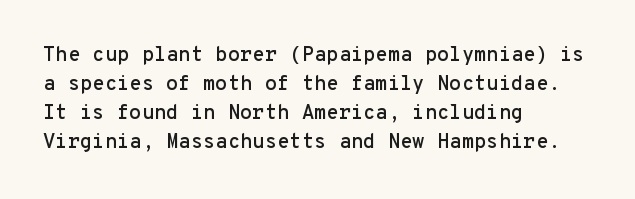
Q: Is the text italic (slanted)? A: No, it is upright.
Q: Is the text underlined? A: No.
Q: How is the paragraph aligned? A: Left-aligned.
Q: Is the spacing between letters normal or unusually wide? A: Normal.
Q: Is the spacing between lines tight, normal or loose? A: Normal.
